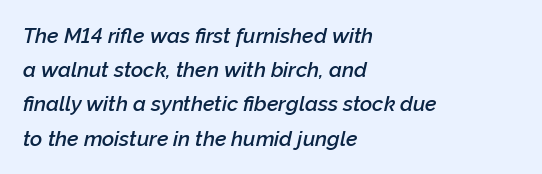
The image shows 21 px text type, italic (leaning right); set left-aligned, normal line spacing (1.63x), normal letter spacing, not underlined.
